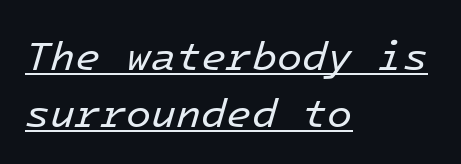
The image shows 41 px regular-weight type, italic (leaning right), monospaced; set left-aligned, normal line spacing (1.39x), normal letter spacing, underlined; low stroke contrast and a medium x-height.
